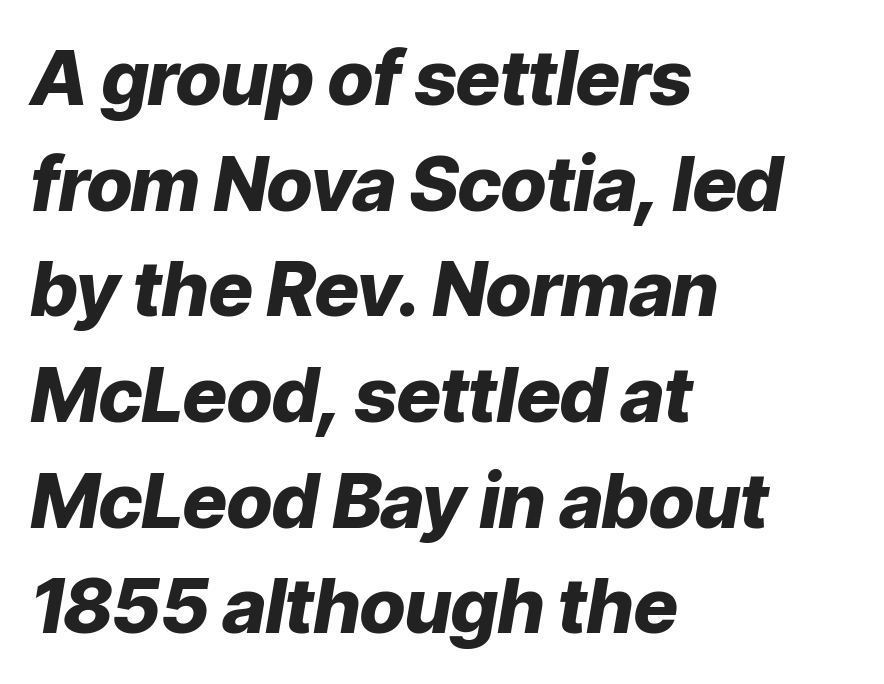
Q: Is the text bold? A: Yes.
Q: Is the text italic (slanted)? A: Yes, it leans right by about 9 degrees.
Q: Is the text underlined? A: No.
Q: How is the paragraph aligned? A: Left-aligned.
Q: Is the spacing between letters normal or unusually wide? A: Normal.
Q: Is the spacing between lines tight, normal or loose? A: Normal.
Q: Width (condensed, normal, or wide)? A: Normal.
Q: Stroke contrast? A: Low.
Q: x-height? A: Medium.
Q: Monospaced? A: No.
